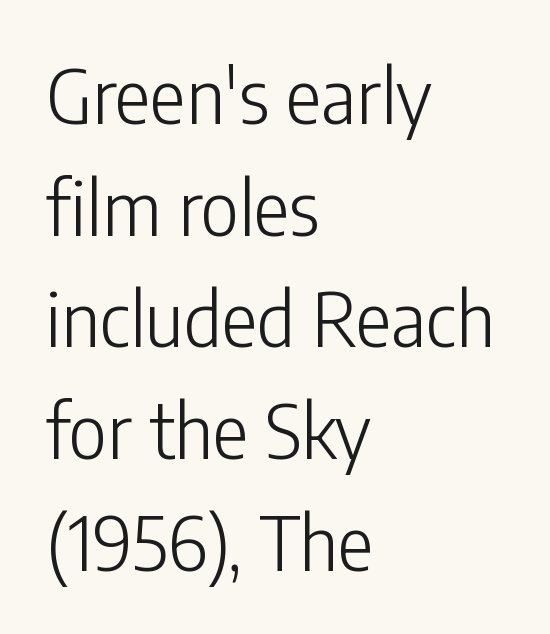
The image shows 75 px light, condensed sans-serif type, upright; set left-aligned, normal line spacing (1.49x), normal letter spacing, not underlined; low stroke contrast and a medium x-height.
